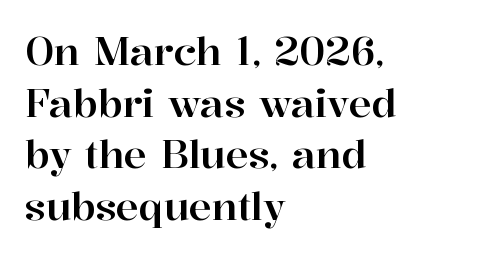
The image shows 38 px serif type, upright; set left-aligned, normal line spacing (1.36x), normal letter spacing, not underlined; high stroke contrast and a medium x-height.
